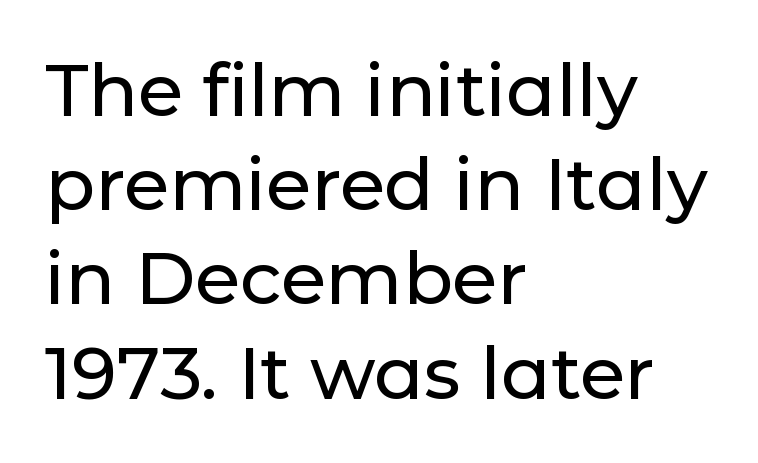
The image shows 73 px sans-serif type, upright; set left-aligned, normal line spacing (1.29x), normal letter spacing, not underlined; low stroke contrast and a medium x-height.
